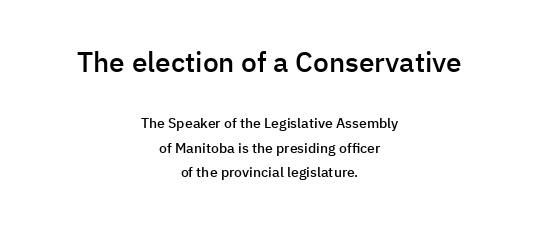
Typographic density is moderately raised because the face is semibold. This rendering uses center alignment, leaving both contours irregular but symmetric. A typesetter would mark this as roman, not italic. The face used here is rendered with its standard letterfit. The face used here is proportionally spaced, like ordinary book or web type.
